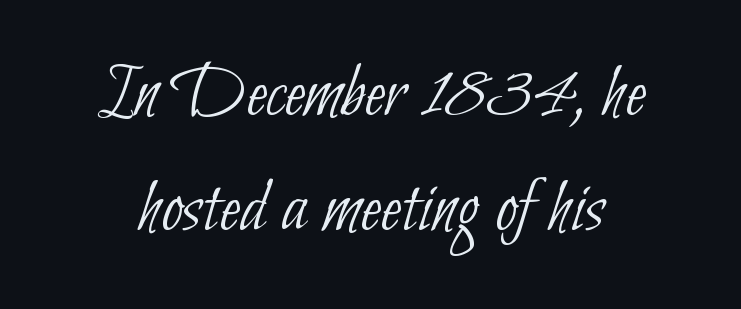
A typesetter would call this zero additional tracking. Weight class: somewhere from thin through regular. You could not count columns in this text — the font is proportionally spaced. These lines are centered, leaving both edges ragged. Glance below the letters and you will spot only blank space.
